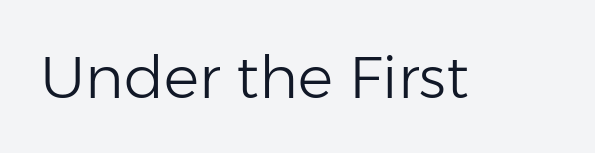
Q: Is the text bold? A: No.
Q: Is the text italic (slanted)? A: No, it is upright.
Q: Is the typeface a serif or a sans-serif typeface? A: Sans-serif.
Q: Is the text underlined? A: No.
Q: Is the spacing between letters normal or unusually wide? A: Normal.
Q: Width (condensed, normal, or wide)? A: Normal.
Q: Stroke contrast? A: Low.
Q: x-height? A: Medium.
Q: Monospaced? A: No.
